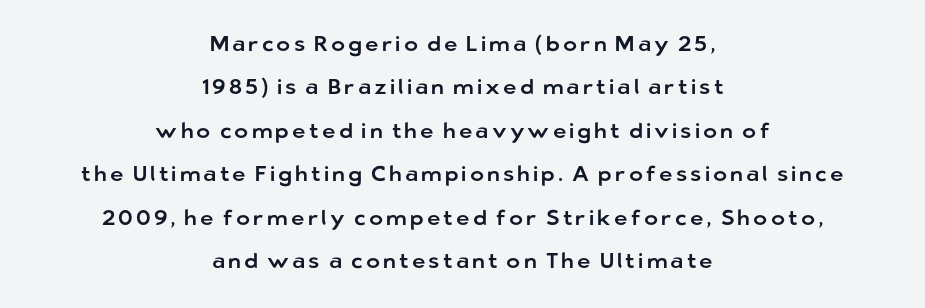
The image shows 21 px text type, upright; set centered, loose line spacing (2.07x), not underlined.
